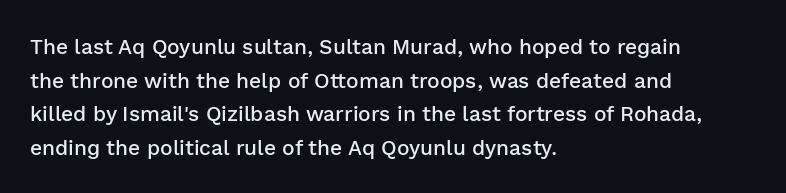
{"italic": "no", "bold": "semi", "underline": "no", "align": "left", "line_spacing": "normal", "line_spacing_ratio": 1.6, "letter_spacing": "normal", "letter_spacing_em": 0.0, "glyph_px": 21}
